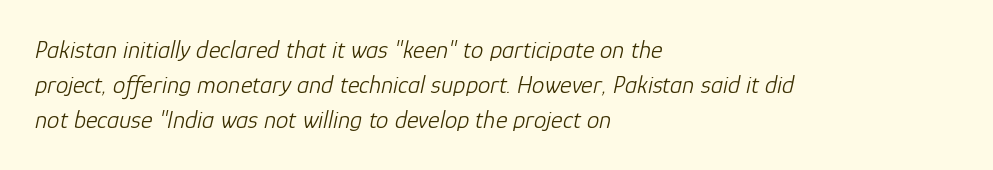
The image shows 25 px text type, italic (leaning right); set left-aligned, normal line spacing (1.41x), normal letter spacing, not underlined.
